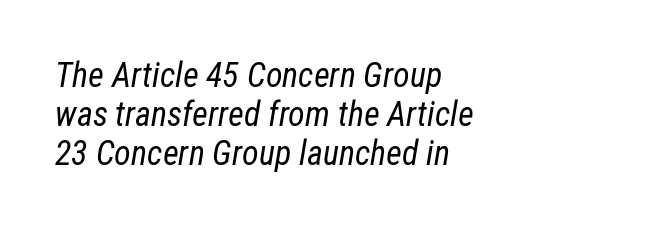
The image shows 34 px regular-weight, condensed type, italic (leaning right); set left-aligned, tight line spacing (1.15x), normal letter spacing, not underlined; low stroke contrast and a medium x-height.
